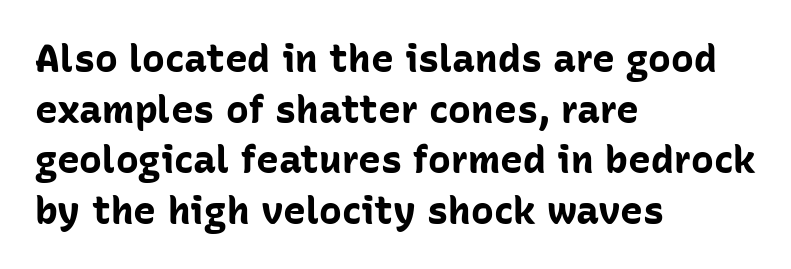
{"serif": "no", "italic": "no", "bold": "yes", "weight": "bold", "width": "normal", "stroke_contrast": "low", "x_height": "medium", "monospaced": "no", "underline": "no", "align": "left", "line_spacing": "normal", "line_spacing_ratio": 1.33, "letter_spacing": "normal", "letter_spacing_em": 0.0, "glyph_px": 38}
